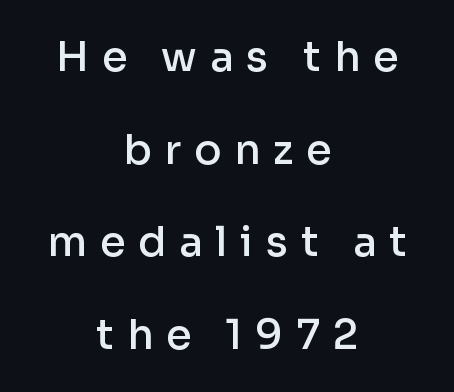
The image shows 41 px semibold sans-serif type, upright; set centered, loose line spacing (2.26x), unusually wide letter spacing (+0.31 em), not underlined; low stroke contrast and a medium x-height.
